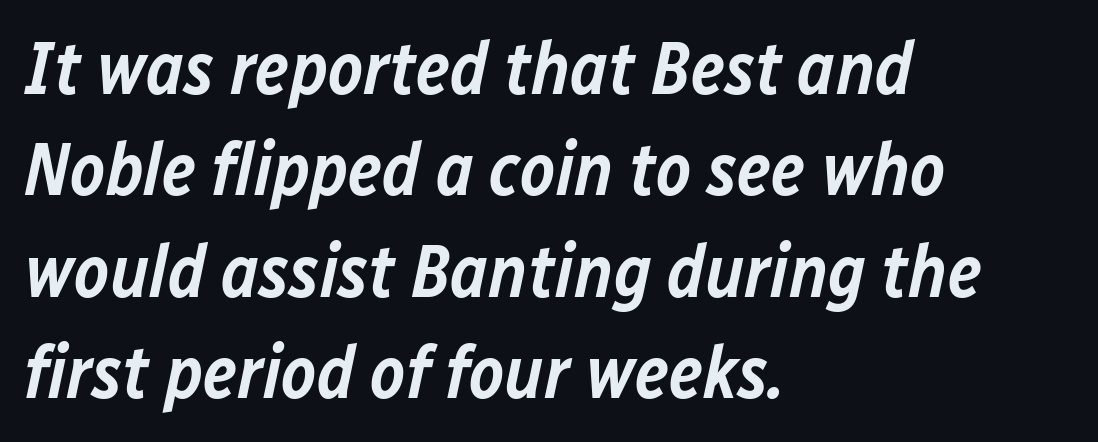
The image shows 74 px semibold type, italic (leaning right); set left-aligned, normal line spacing (1.37x), normal letter spacing, not underlined; low stroke contrast and a medium x-height.
